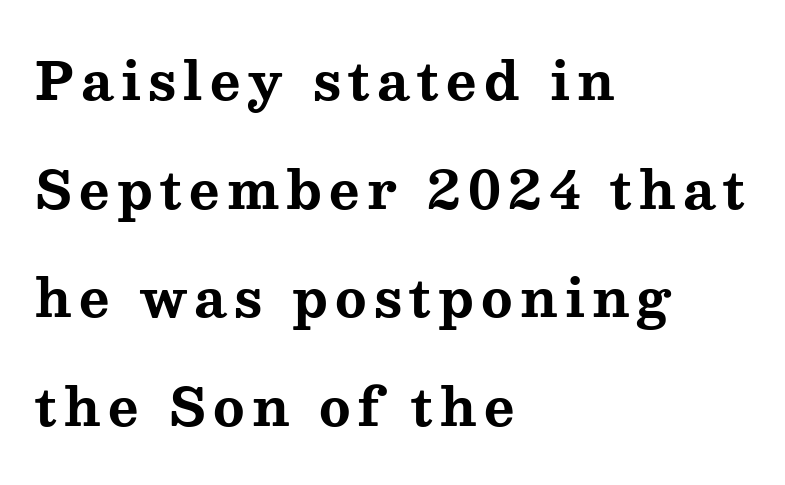
Q: Is the text bold? A: Yes.
Q: Is the text italic (slanted)? A: No, it is upright.
Q: Is the typeface a serif or a sans-serif typeface? A: Serif.
Q: Is the text underlined? A: No.
Q: How is the paragraph aligned? A: Left-aligned.
Q: Is the spacing between lines tight, normal or loose? A: Loose.
Q: Width (condensed, normal, or wide)? A: Wide.
Q: Stroke contrast? A: Medium.
Q: x-height? A: Medium.
Q: Monospaced? A: No.
